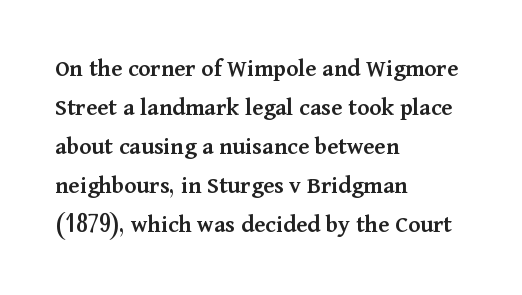
Nope, not italic — everything's standing straight. Semibold letterforms, between regular and bold. A typesetter would call this leading conventional body-copy spacing. Any mark beneath the type? The region is blank. The rendering anchors every line to the left-hand side. Letter spacing: default.
